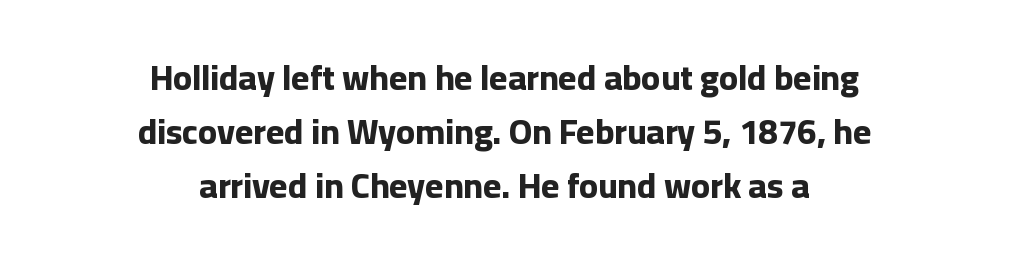
The image shows 35 px bold sans-serif type, upright; set centered, normal line spacing (1.55x), normal letter spacing, not underlined; low stroke contrast and a medium x-height.
